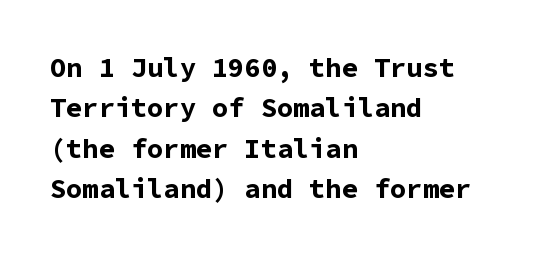
The image shows 27 px bold type, upright; set left-aligned, normal line spacing (1.5x), normal letter spacing, not underlined.
